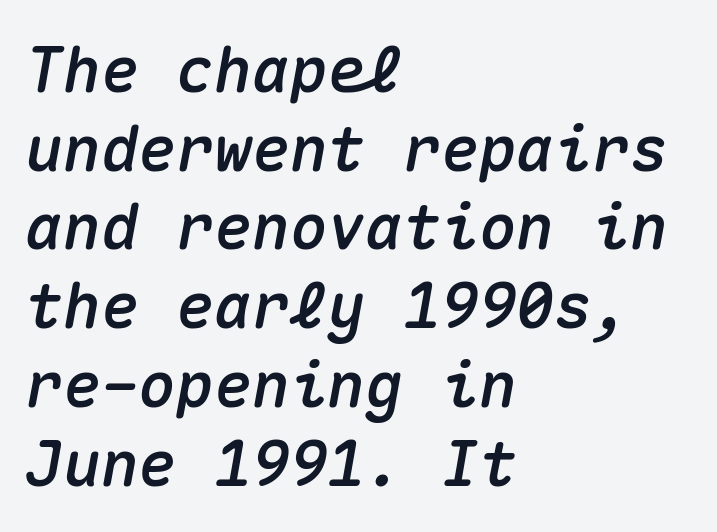
{"italic": "yes", "lean": "right", "slant_degrees": 10, "width": "normal", "stroke_contrast": "medium", "x_height": "medium", "monospaced": "yes", "underline": "no", "align": "left", "line_spacing": "normal", "line_spacing_ratio": 1.25, "letter_spacing": "normal", "letter_spacing_em": 0.0, "glyph_px": 63}
